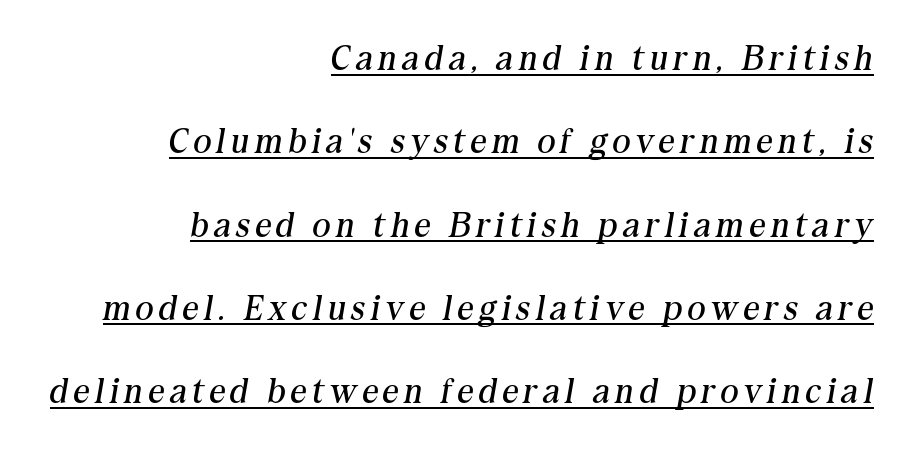
The image shows 35 px regular-weight serif type, italic (leaning right); set right-aligned, loose line spacing (2.38x), underlined; medium stroke contrast and a medium x-height.
